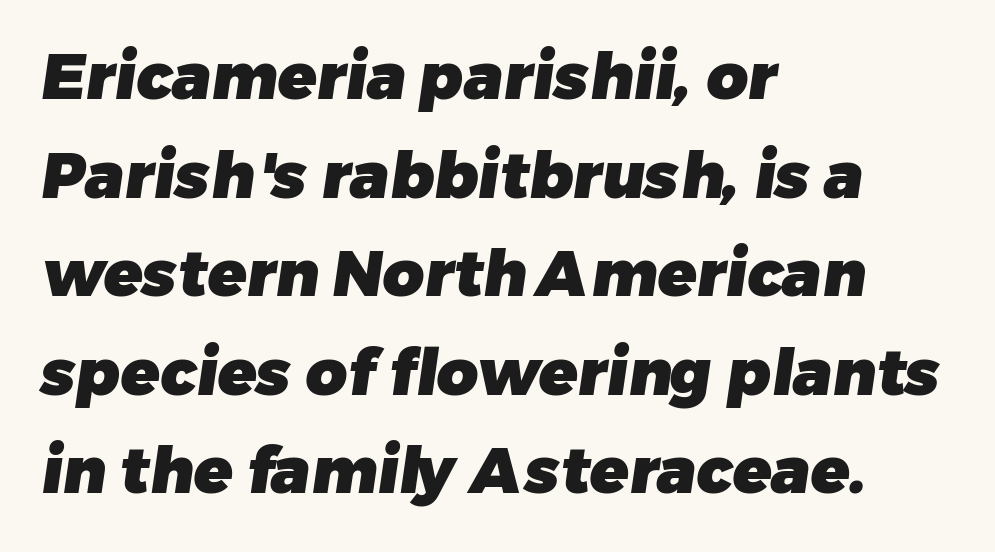
{"serif": "no", "bold": "yes", "weight": "heavy", "width": "normal", "stroke_contrast": "low", "x_height": "medium", "monospaced": "no", "underline": "no", "align": "left", "line_spacing": "normal", "line_spacing_ratio": 1.54, "letter_spacing": "normal", "letter_spacing_em": 0.0, "glyph_px": 64}
